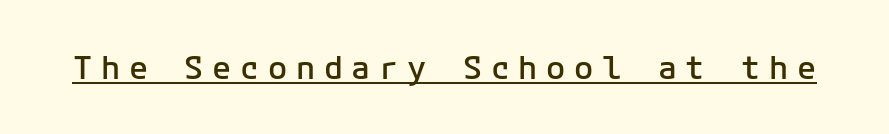
The image shows 32 px semibold sans-serif type, upright, monospaced; set unusually wide letter spacing (+0.27 em), underlined; low stroke contrast and a medium x-height.
